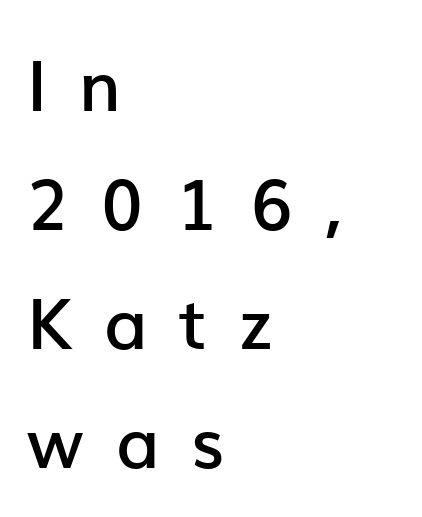
{"serif": "no", "italic": "no", "bold": "semi", "weight": "semibold", "width": "normal", "stroke_contrast": "low", "x_height": "medium", "monospaced": "no", "underline": "no", "align": "left", "line_spacing": "normal", "line_spacing_ratio": 1.7, "letter_spacing": "wide", "letter_spacing_em": 0.45, "glyph_px": 70}
